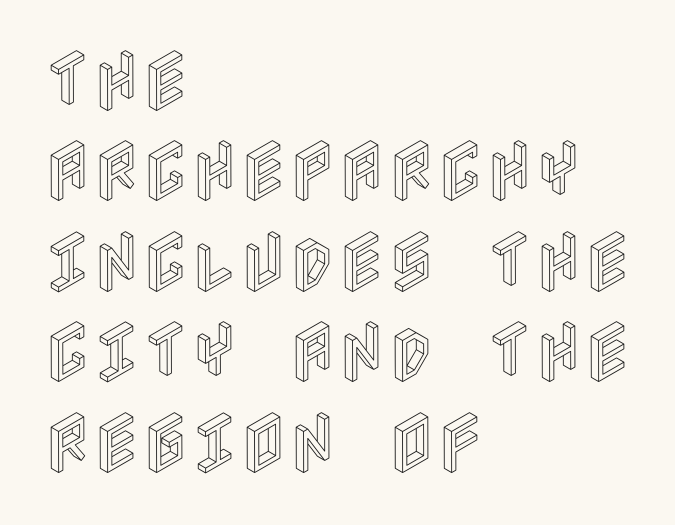
{"italic": "no", "width": "condensed", "x_height": "large", "underline": "no", "align": "left", "line_spacing": "normal", "line_spacing_ratio": 1.35, "letter_spacing": "normal", "letter_spacing_em": 0.0, "glyph_px": 67}
